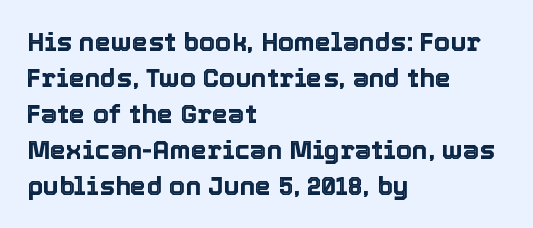
The image shows 26 px text type, upright; set left-aligned, normal line spacing (1.38x), normal letter spacing, not underlined.
